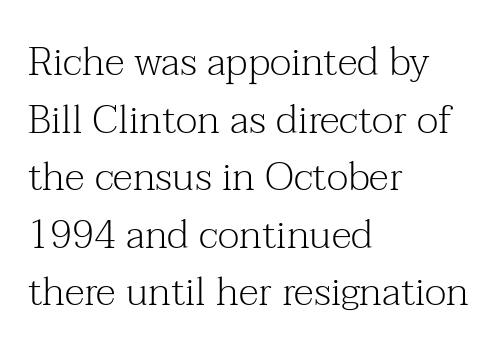
The image shows 40 px light serif type, upright; set left-aligned, normal line spacing (1.44x), normal letter spacing, not underlined; medium stroke contrast and a medium x-height.
